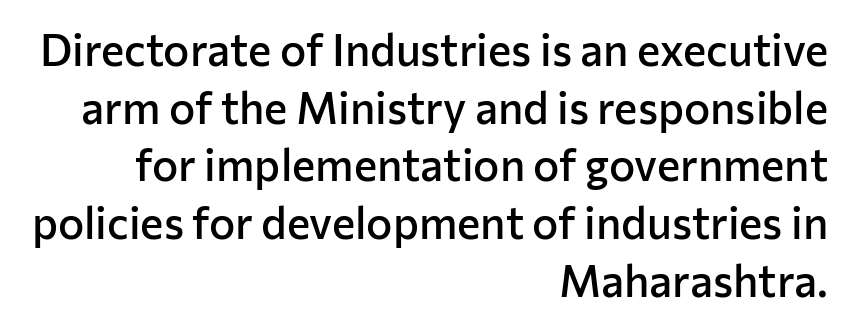
Is there much room between lines? A standard amount, neither cramped nor airy. The face used here is rendered with its standard letterfit. In terms of weight, the rendering is demibold, just under bold. Posture: vertical.
